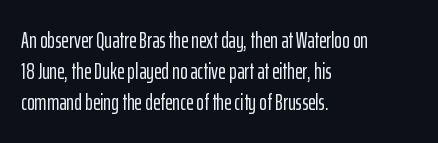
The designer left line spacing at the default. Glance below the letters and you will spot only blank space. The letters sit at their default tracking, neither squeezed nor spread. If you drew a line through each stem, it would be perfectly vertical. The compositor pushed each line to the left boundary.
